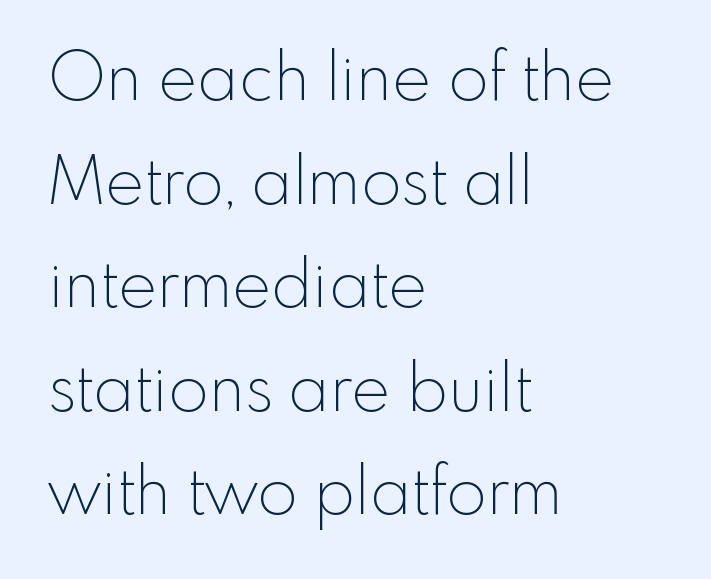
Is this a fixed-width face? No — the glyphs have proportional, varying widths. Does extra space separate the letters? No, they use regular spacing. Casual observation: everything's shoved over to the left. Quick note: interline space is typical. These lines are composed in type without serifs.
